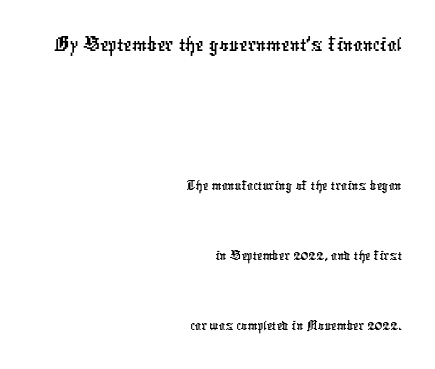
Character size in the leading block exceeds that of the trailing block. Looks like regular typesetting: each glyph gets only the width it needs. The paragraph has a hard right edge and a soft left edge. The designer went with a sans here, leaving each stem footless. Here the glyphs are tracked normally, forming tight word shapes.
